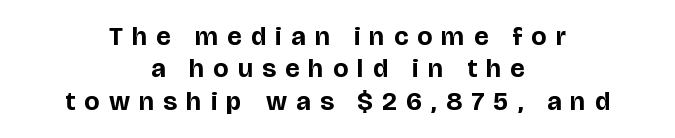
The text block is weighted toward neither margin, spreading evenly from the middle. A normal amount of white space separates one row of letters from the next. A typesetter would mark this as roman, not italic. Clear beneath every line of the passage.
